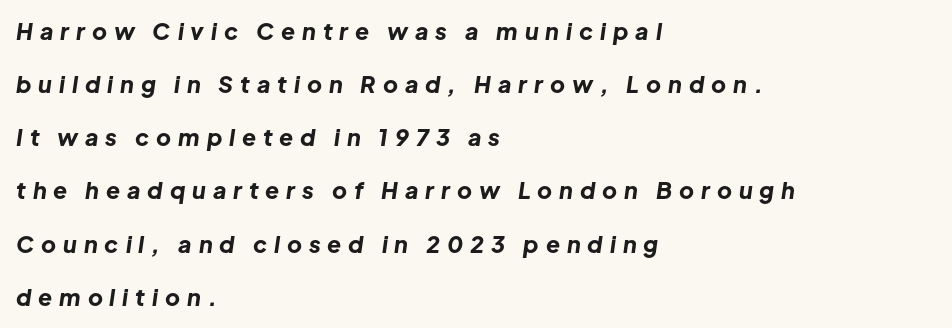
The image shows 23 px bold type, italic (leaning right); set left-aligned, loose line spacing (2.31x), unusually wide letter spacing (+0.3 em), not underlined.
